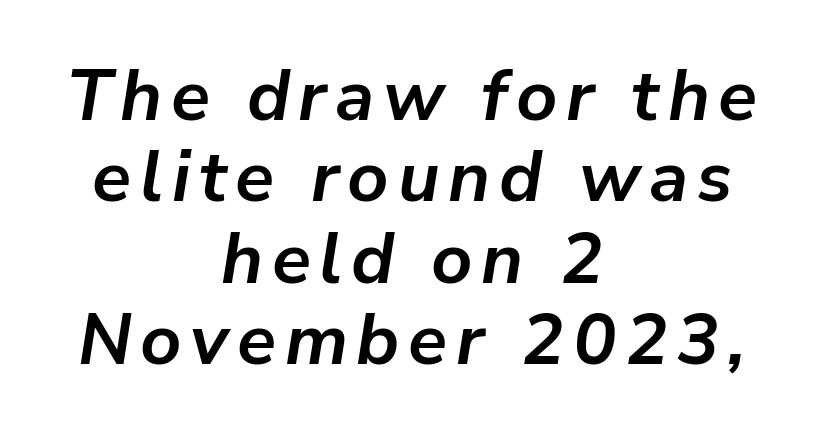
The image shows 72 px semibold type, italic (leaning right); set centered, tight line spacing (1.13x), not underlined; low stroke contrast and a medium x-height.
